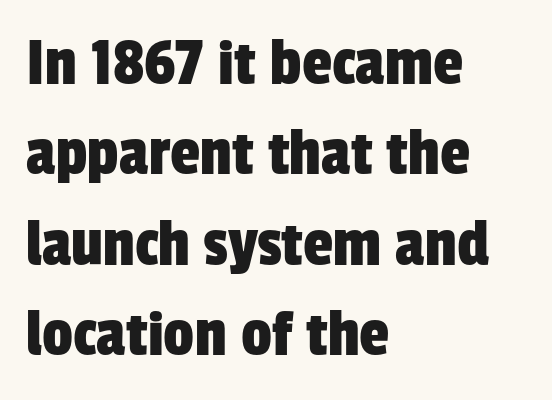
This rendering features lettering with no underline. Here the glyphs are tracked normally, forming tight word shapes. Whoever set this chose a conventional vertical rhythm. Teacher's note: observe the even left margin — that is flush-left alignment. Do the characters align in a grid? No, the font is proportional. Nope, no serifs anywhere on these letters.
